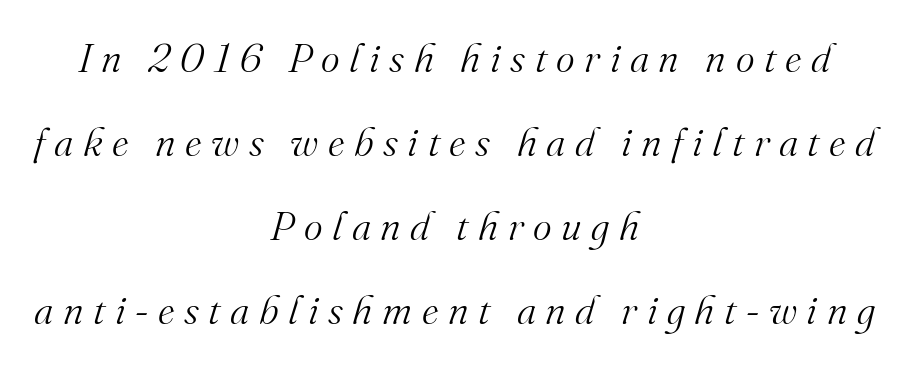
{"serif": "yes", "italic": "yes", "lean": "right", "slant_degrees": 16, "bold": "no", "weight": "light", "width": "normal", "stroke_contrast": "medium", "x_height": "small", "monospaced": "no", "underline": "no", "align": "center", "line_spacing": "loose", "line_spacing_ratio": 2.1, "letter_spacing": "wide", "letter_spacing_em": 0.24, "glyph_px": 40}
